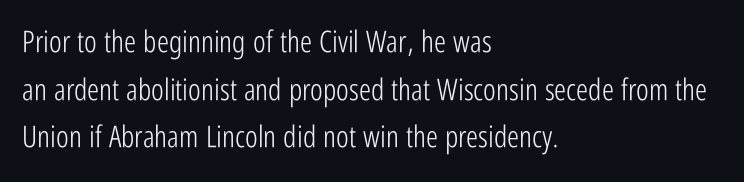
Q: Is the text bold? A: No.
Q: Is the text italic (slanted)? A: No, it is upright.
Q: Is the typeface a serif or a sans-serif typeface? A: Sans-serif.
Q: Is the text underlined? A: No.
Q: How is the paragraph aligned? A: Left-aligned.
Q: Is the spacing between letters normal or unusually wide? A: Normal.
Q: Is the spacing between lines tight, normal or loose? A: Normal.
Q: Width (condensed, normal, or wide)? A: Condensed.
Q: Stroke contrast? A: Low.
Q: x-height? A: Medium.
Q: Monospaced? A: No.
